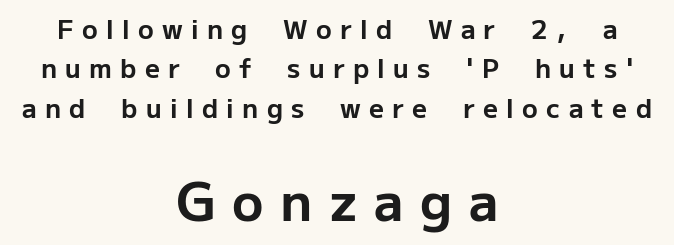
Q: Is the text bold? A: Yes.
Q: Is the text italic (slanted)? A: No, it is upright.
Q: Is the typeface a serif or a sans-serif typeface? A: Sans-serif.
Q: Is the text underlined? A: No.
Q: How is the paragraph aligned? A: Centered.
Q: Is the spacing between letters normal or unusually wide? A: Unusually wide.
Q: Is the spacing between lines tight, normal or loose? A: Normal.
Q: Which block of text is set in a larger size, the first (top) or the second (bottom)? A: The second (bottom) one.
Q: Width (condensed, normal, or wide)? A: Normal.
Q: Stroke contrast? A: Low.
Q: x-height? A: Medium.
Q: Monospaced? A: No.
